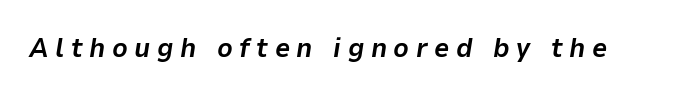
Q: Is the text bold? A: Yes.
Q: Is the text italic (slanted)? A: Yes, it leans right by about 9 degrees.
Q: Is the text underlined? A: No.
Q: Is the spacing between letters normal or unusually wide? A: Unusually wide.
